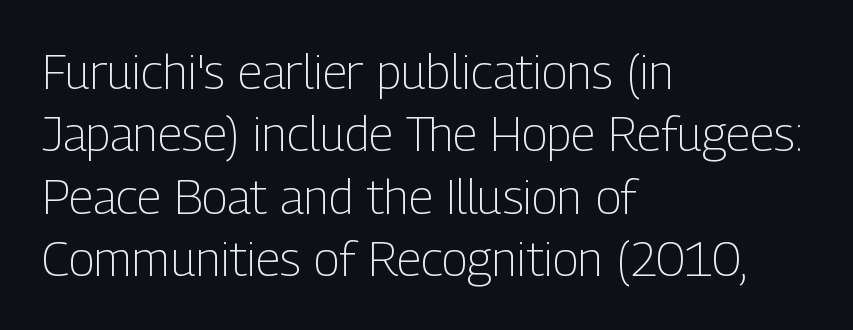
Vertical strokes here are truly vertical. Rows of type keep a routine distance in the vertical direction. Proportional: the letters do not fall into vertical columns. This rendering features lettering with no underline. This sample uses a sans-serif face. This rendering uses left alignment, leaving the right contour irregular.
